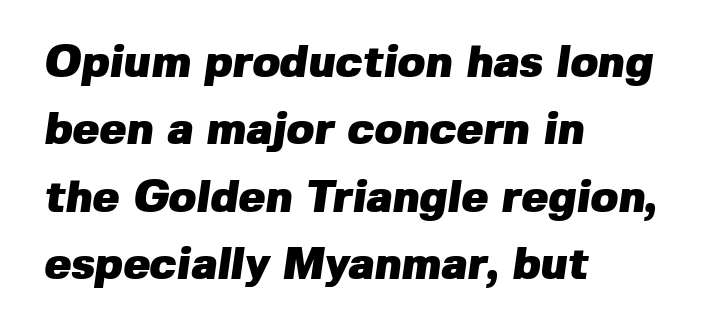
The glyphs in this specimen are sans serif. No word sits above an underline. Do the characters align in a grid? No, the font is proportional. I'd describe the lettering as bold — thick and assertive. In CSS terms this would be text-align: left. The letters sit at their default tracking, neither squeezed nor spread.
